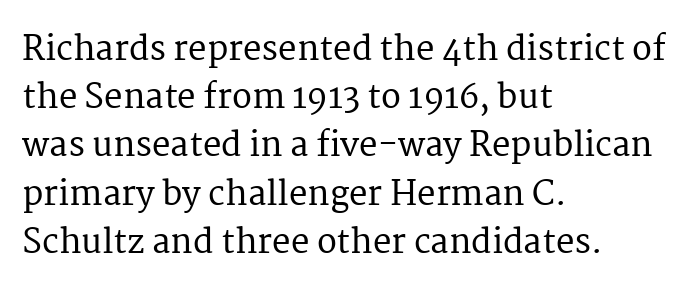
Look at the tracking — it's just the regular setting, nothing added. The rows are spaced the way most documents space them. The strip under each line holds only bare page. Character widths vary here, with narrow letters taking less room than wide ones. In terms of letterform style, serifs are clearly present.
